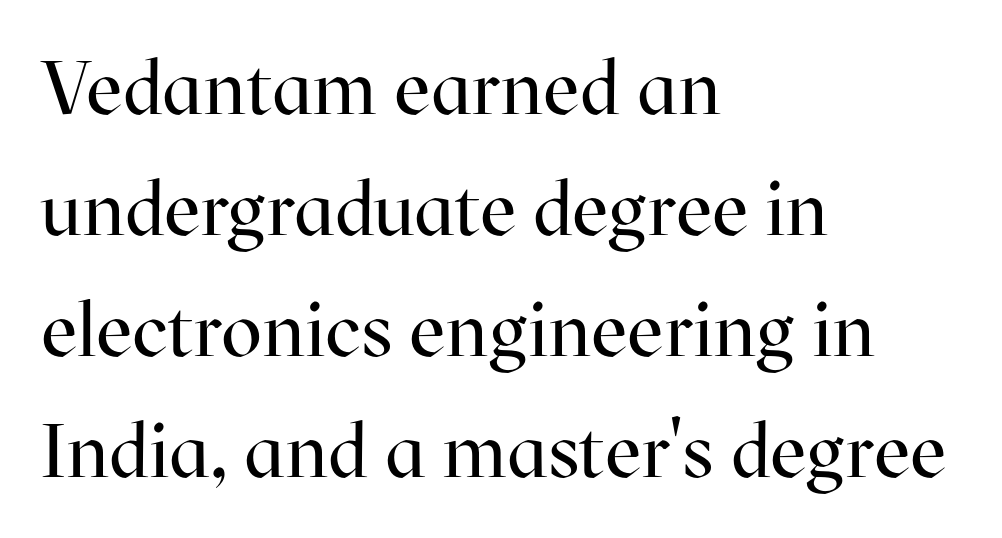
{"serif": "yes", "italic": "no", "bold": "no", "weight": "regular", "width": "normal", "stroke_contrast": "high", "x_height": "medium", "monospaced": "no", "underline": "no", "align": "left", "line_spacing": "normal", "line_spacing_ratio": 1.59, "letter_spacing": "normal", "letter_spacing_em": 0.0, "glyph_px": 76}
